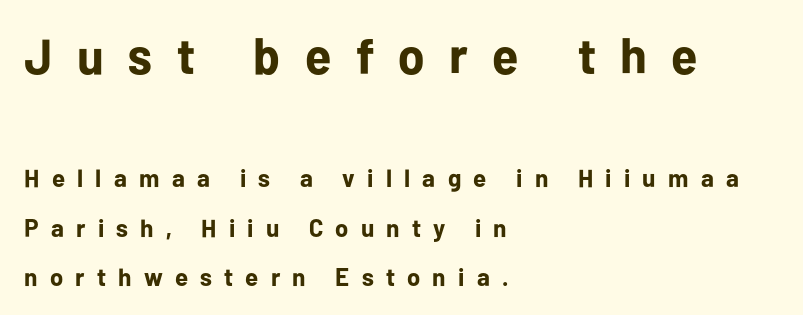
Q: Is the text bold? A: Yes.
Q: Is the text italic (slanted)? A: No, it is upright.
Q: Is the typeface a serif or a sans-serif typeface? A: Sans-serif.
Q: Is the text underlined? A: No.
Q: How is the paragraph aligned? A: Left-aligned.
Q: Is the spacing between letters normal or unusually wide? A: Unusually wide.
Q: Is the spacing between lines tight, normal or loose? A: Loose.
Q: Which block of text is set in a larger size, the first (top) or the second (bottom)? A: The first (top) one.
Q: Width (condensed, normal, or wide)? A: Normal.
Q: Stroke contrast? A: Low.
Q: x-height? A: Medium.
Q: Monospaced? A: No.
